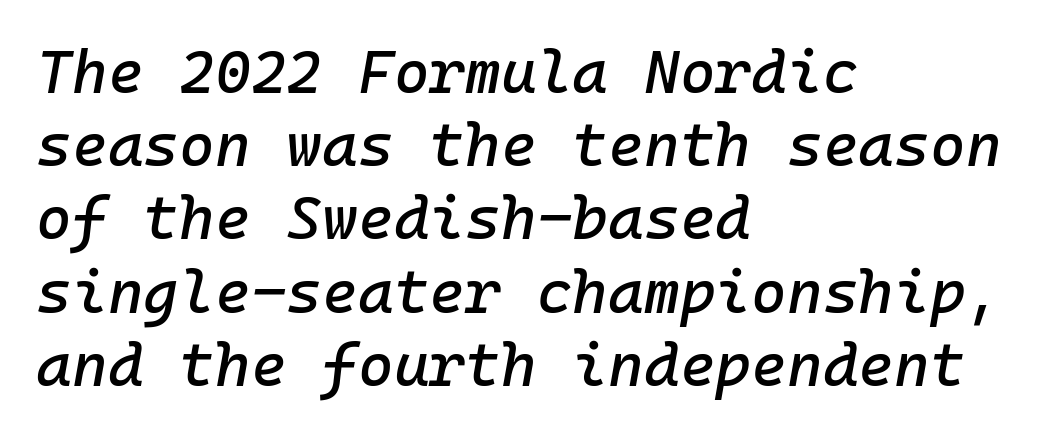
The setting favours the left margin, as ordinary paragraphs usually do. Slanted lettering throughout. Descender tails drop into unmarked territory. Here the designer chose a console-style face with uniform glyph widths.
